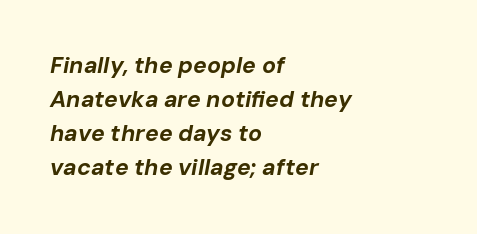
Q: Is the text bold? A: Yes.
Q: Is the text italic (slanted)? A: Yes, it leans right by about 10 degrees.
Q: Is the text underlined? A: No.
Q: How is the paragraph aligned? A: Left-aligned.
Q: Is the spacing between letters normal or unusually wide? A: Normal.
Q: Is the spacing between lines tight, normal or loose? A: Normal.
